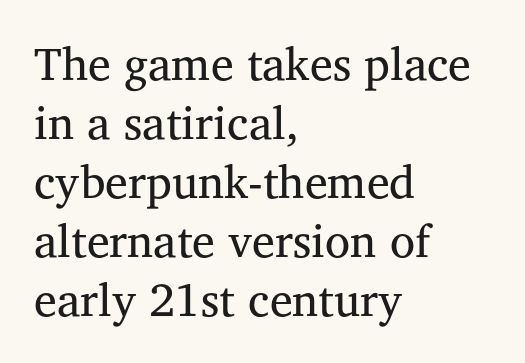
Q: Is the text bold? A: No.
Q: Is the text italic (slanted)? A: No, it is upright.
Q: Is the typeface a serif or a sans-serif typeface? A: Serif.
Q: Is the text underlined? A: No.
Q: How is the paragraph aligned? A: Left-aligned.
Q: Is the spacing between letters normal or unusually wide? A: Normal.
Q: Is the spacing between lines tight, normal or loose? A: Normal.
Q: Width (condensed, normal, or wide)? A: Normal.
Q: Stroke contrast? A: Medium.
Q: x-height? A: Medium.
Q: Monospaced? A: No.
